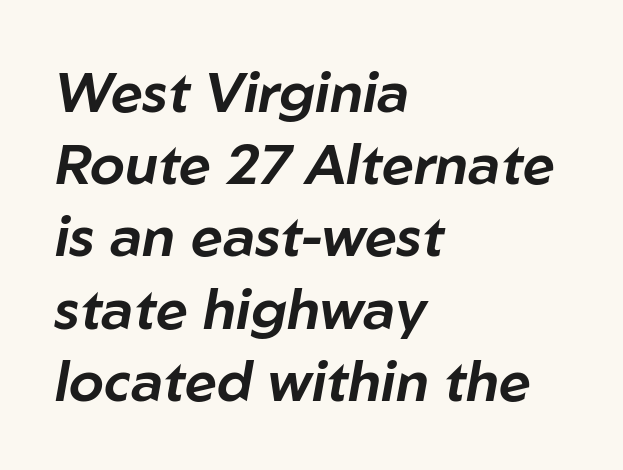
The image shows 56 px text type, italic (leaning right); set left-aligned, normal line spacing (1.29x), normal letter spacing, not underlined; low stroke contrast and a medium x-height.
